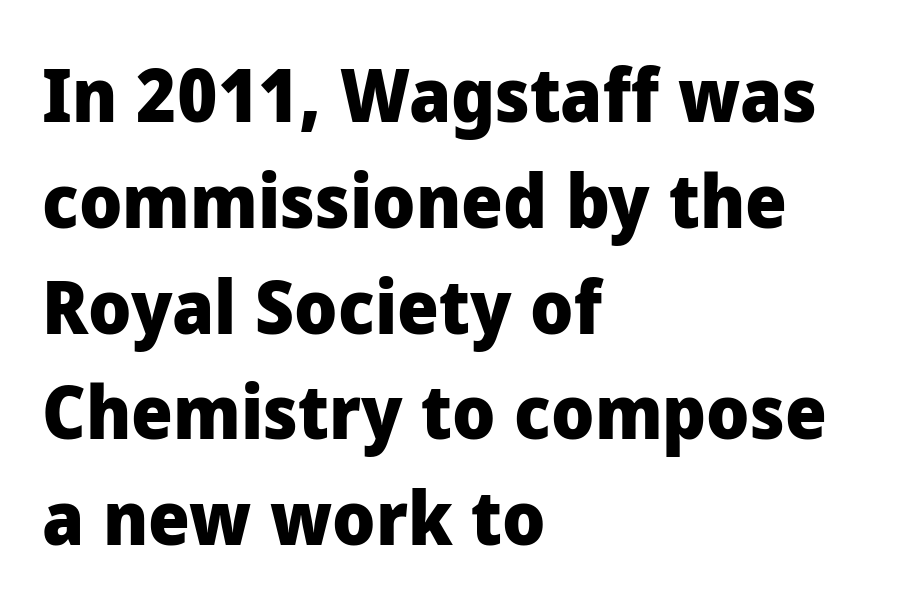
Q: Is the text bold? A: Yes.
Q: Is the text italic (slanted)? A: No, it is upright.
Q: Is the typeface a serif or a sans-serif typeface? A: Sans-serif.
Q: Is the text underlined? A: No.
Q: How is the paragraph aligned? A: Left-aligned.
Q: Is the spacing between letters normal or unusually wide? A: Normal.
Q: Is the spacing between lines tight, normal or loose? A: Normal.
Q: Width (condensed, normal, or wide)? A: Normal.
Q: Stroke contrast? A: Low.
Q: x-height? A: Medium.
Q: Monospaced? A: No.
